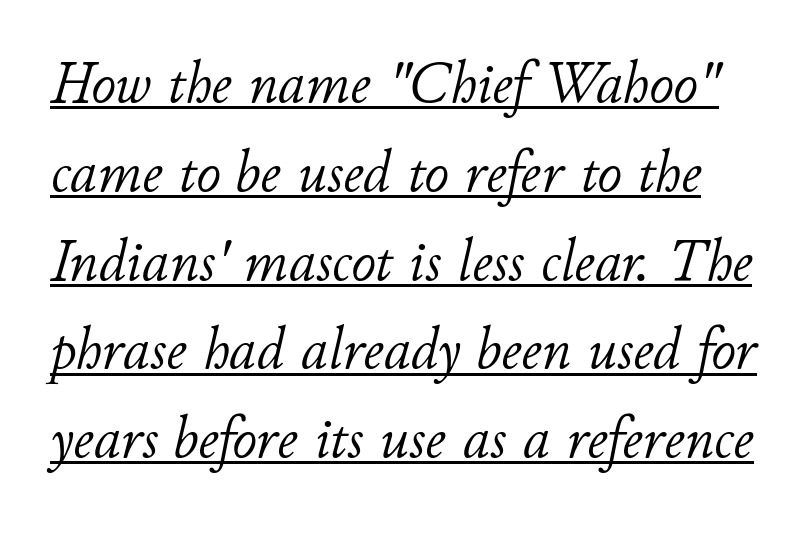
The image shows 60 px light type, italic (leaning right); set normal line spacing (1.48x), normal letter spacing, underlined; low stroke contrast and a small x-height.
